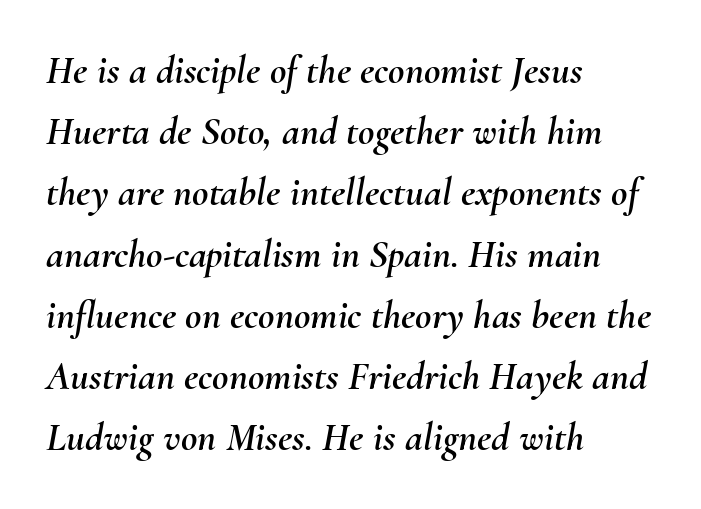
The image shows 40 px text type, italic (leaning right); set left-aligned, normal line spacing (1.53x), normal letter spacing, not underlined; medium stroke contrast and a small x-height.
